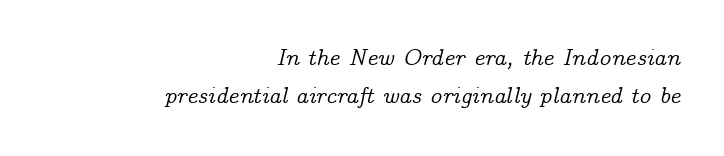
{"italic": "yes", "lean": "right", "slant_degrees": 14, "underline": "no", "align": "right", "line_spacing": "normal", "line_spacing_ratio": 1.64, "letter_spacing": "normal", "letter_spacing_em": 0.0, "glyph_px": 23}
